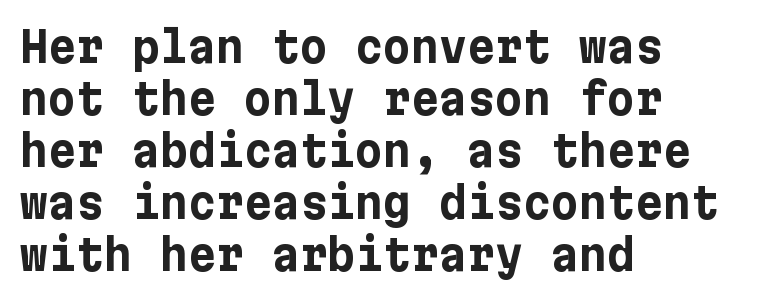
Default kerning and tracking; the words read as compact shapes. This sample is left-justified, so line endings fall wherever the words run out. I'd describe the lettering as bold — thick and assertive. The rendering shows plain stroke endings on the letterforms — a sans-serif design. The glyphs are unaccompanied by any horizontal stroke below them.
